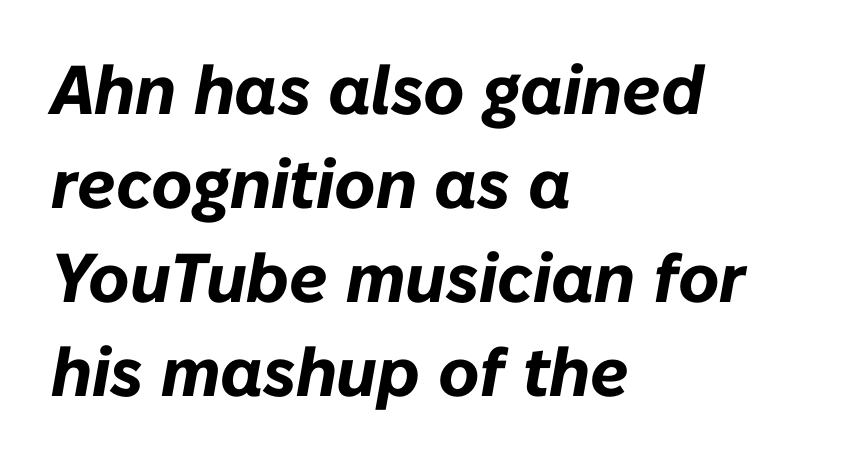
Q: Is the text bold? A: Yes.
Q: Is the text italic (slanted)? A: Yes, it leans right by about 10 degrees.
Q: Is the text underlined? A: No.
Q: How is the paragraph aligned? A: Left-aligned.
Q: Is the spacing between letters normal or unusually wide? A: Normal.
Q: Is the spacing between lines tight, normal or loose? A: Normal.
Q: Width (condensed, normal, or wide)? A: Normal.
Q: Stroke contrast? A: Low.
Q: x-height? A: Medium.
Q: Monospaced? A: No.
